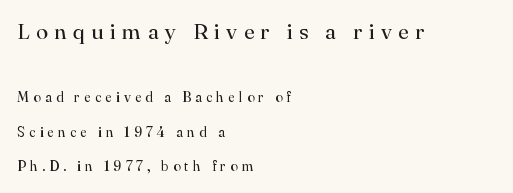
The image shows 22 px text type, upright; set left-aligned, loose line spacing (2.45x), unusually wide letter spacing (+0.29 em), not underlined; the first (top) block is 1.57x larger.
